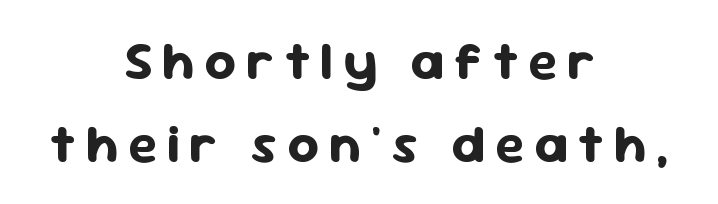
The glyphs have the mass of a bold cut. Leading matches the norm, producing a regular column. The space directly below the letters is spotless. Ascenders rise straight up at ninety degrees. Horizontally, the lines are justified to the midpoint only. In terms of letterform style, serifs are entirely absent.
